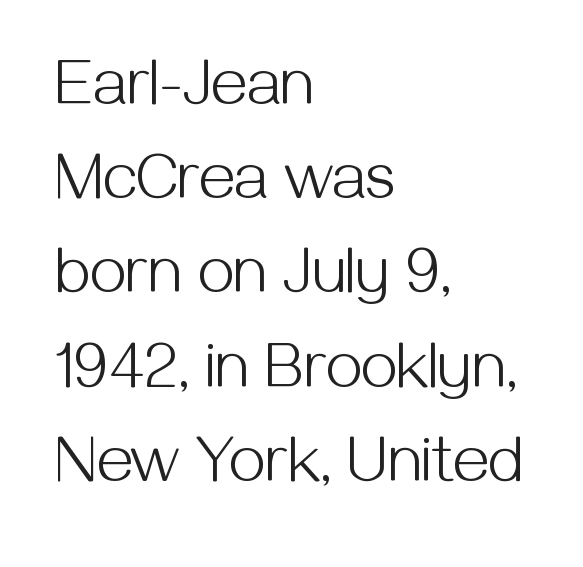
The image shows 65 px light sans-serif type, upright; set left-aligned, normal line spacing (1.45x), normal letter spacing, not underlined; medium stroke contrast and a medium x-height.
